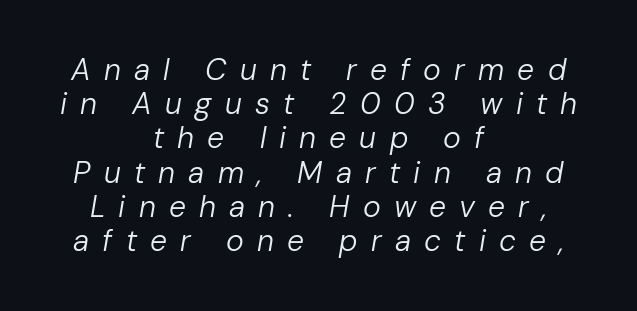
{"italic": "yes", "lean": "right", "slant_degrees": 10, "bold": "no", "weight": "regular", "width": "normal", "stroke_contrast": "low", "x_height": "medium", "monospaced": "no", "underline": "no", "align": "center", "line_spacing": "tight", "line_spacing_ratio": 1.14, "letter_spacing": "wide", "letter_spacing_em": 0.44, "glyph_px": 30}
